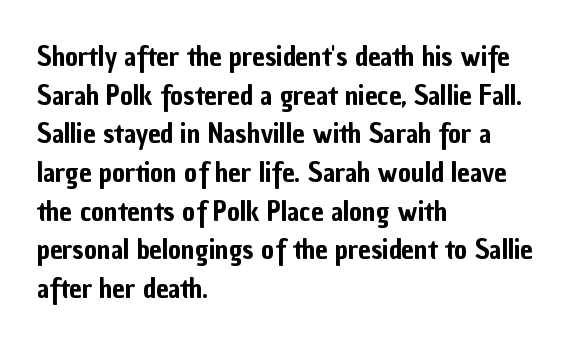
The image shows 28 px condensed sans-serif type, upright; set left-aligned, normal line spacing (1.38x), normal letter spacing, not underlined; low stroke contrast and a medium x-height.
